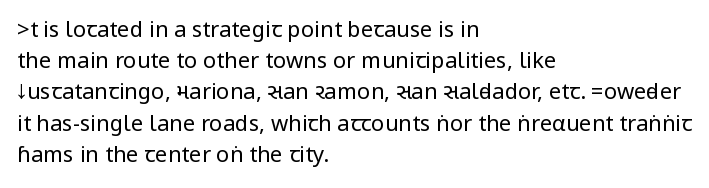
{"italic": "no", "bold": "no", "underline": "no", "align": "left", "line_spacing": "normal", "line_spacing_ratio": 1.42, "letter_spacing": "normal", "letter_spacing_em": 0.0, "glyph_px": 22}
